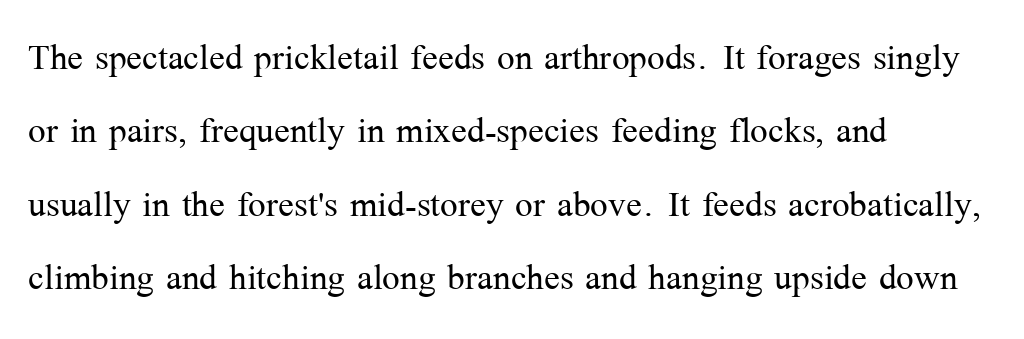
Q: Is the text bold? A: No.
Q: Is the text italic (slanted)? A: No, it is upright.
Q: Is the typeface a serif or a sans-serif typeface? A: Serif.
Q: Is the text underlined? A: No.
Q: How is the paragraph aligned? A: Left-aligned.
Q: Is the spacing between letters normal or unusually wide? A: Normal.
Q: Is the spacing between lines tight, normal or loose? A: Normal.
Q: Width (condensed, normal, or wide)? A: Normal.
Q: Stroke contrast? A: Medium.
Q: x-height? A: Medium.
Q: Monospaced? A: No.
